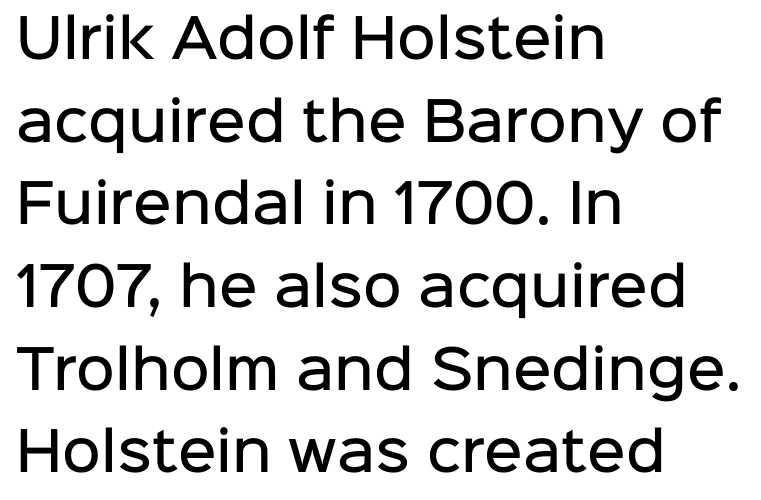
The image shows 53 px semibold sans-serif type, upright; set left-aligned, normal line spacing (1.56x), normal letter spacing, not underlined; low stroke contrast and a medium x-height.
